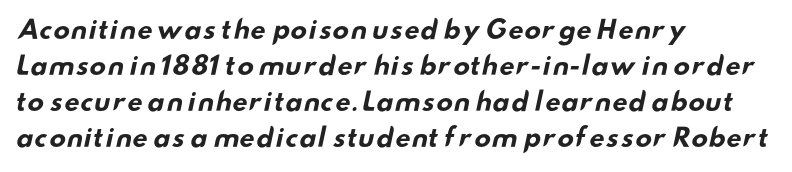
{"bold": "yes", "underline": "no", "align": "left", "line_spacing": "normal", "line_spacing_ratio": 1.44, "letter_spacing": "normal", "letter_spacing_em": 0.0, "glyph_px": 25}
